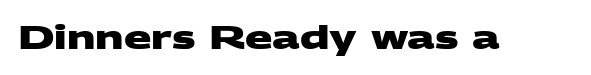
The text was rendered using a sans face with plain stroke endings. Each glyph is drawn with heavy, bold strokes. Proportional: the letters do not fall into vertical columns. These lines keep a tight, regular rhythm from letter to letter. Check the space under the baseline: it is left empty.
